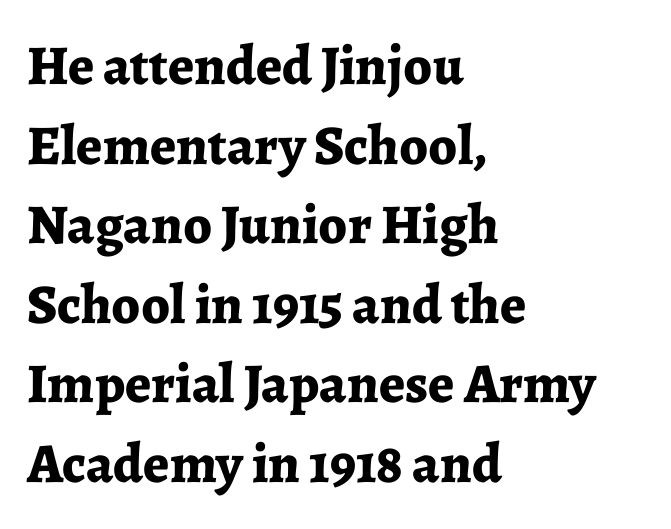
The image shows 56 px bold serif type, upright; set left-aligned, normal line spacing (1.42x), normal letter spacing, not underlined; low stroke contrast and a medium x-height.
